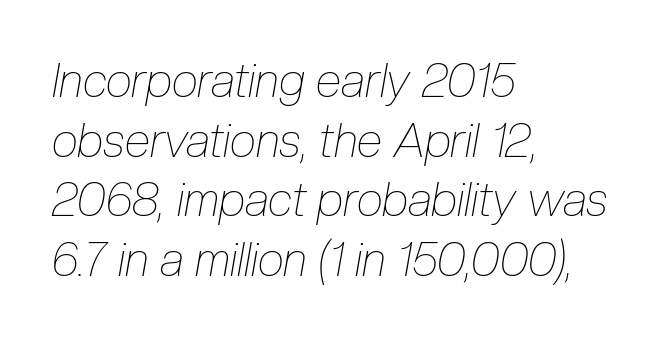
{"italic": "yes", "lean": "right", "slant_degrees": 10, "bold": "no", "weight": "thin", "width": "condensed", "stroke_contrast": "low", "x_height": "medium", "monospaced": "no", "underline": "no", "align": "left", "line_spacing": "normal", "line_spacing_ratio": 1.27, "letter_spacing": "normal", "letter_spacing_em": 0.0, "glyph_px": 47}
